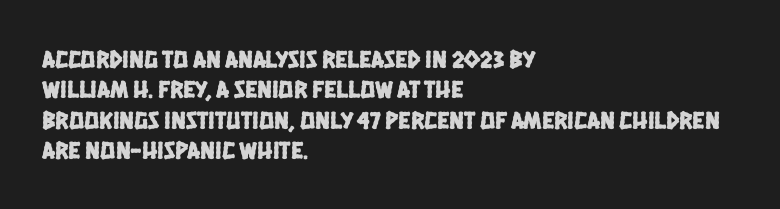
{"underline": "no", "align": "left", "line_spacing_ratio": 1.22, "letter_spacing": "normal", "letter_spacing_em": 0.0, "glyph_px": 25}
